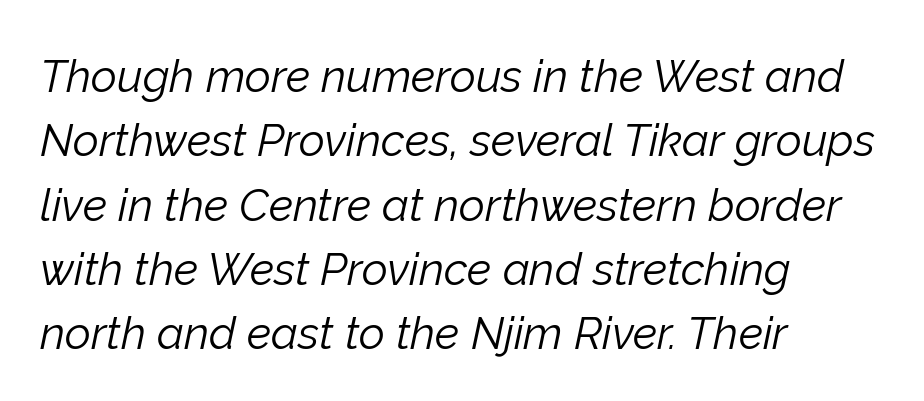
Q: Is the text bold? A: No.
Q: Is the text italic (slanted)? A: Yes, it leans right by about 12 degrees.
Q: Is the text underlined? A: No.
Q: How is the paragraph aligned? A: Left-aligned.
Q: Is the spacing between letters normal or unusually wide? A: Normal.
Q: Is the spacing between lines tight, normal or loose? A: Normal.
Q: Width (condensed, normal, or wide)? A: Normal.
Q: Stroke contrast? A: Low.
Q: x-height? A: Medium.
Q: Monospaced? A: No.
